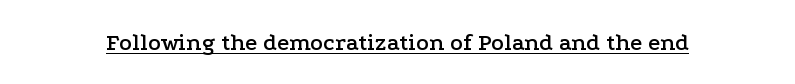
{"italic": "no", "underline": "yes", "letter_spacing": "normal", "letter_spacing_em": 0.0, "glyph_px": 24}
